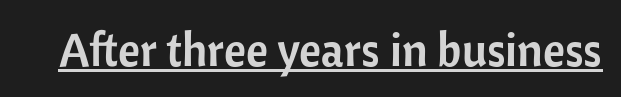
{"serif": "no", "italic": "no", "width": "normal", "stroke_contrast": "low", "x_height": "medium", "monospaced": "no", "underline": "yes", "letter_spacing": "normal", "letter_spacing_em": 0.0, "glyph_px": 47}
